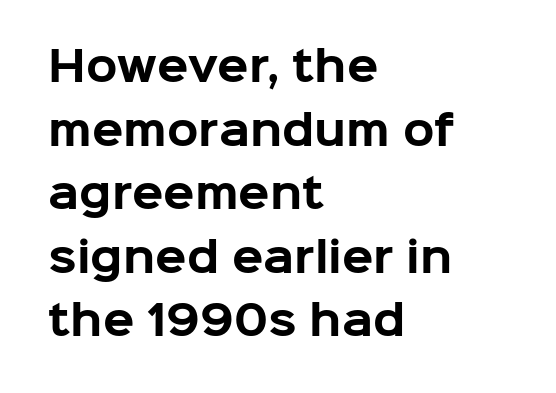
You can tell from the bare stems that sans-serif type was used. Designer's note — italics off, roman on. Notice how descenders clear the ascenders below comfortably — that's standard leading. The strip under each line holds only bare page.
